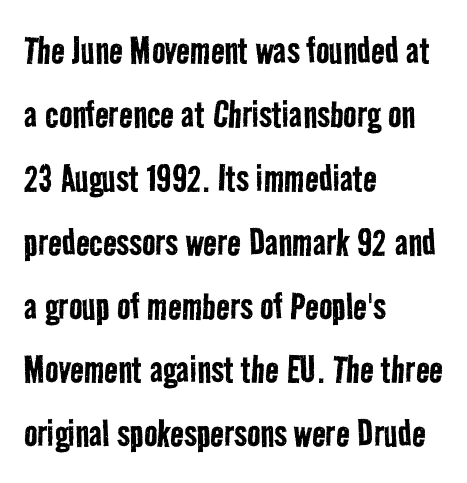
Q: Is the text bold? A: No.
Q: Is the typeface a serif or a sans-serif typeface? A: Sans-serif.
Q: Is the text underlined? A: No.
Q: How is the paragraph aligned? A: Left-aligned.
Q: Is the spacing between letters normal or unusually wide? A: Normal.
Q: Is the spacing between lines tight, normal or loose? A: Normal.
Q: Width (condensed, normal, or wide)? A: Condensed.
Q: Stroke contrast? A: Low.
Q: x-height? A: Medium.
Q: Monospaced? A: No.
